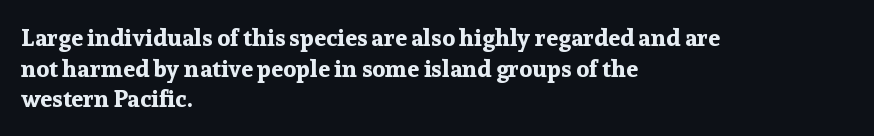
{"italic": "no", "bold": "yes", "underline": "no", "align": "left", "line_spacing": "normal", "line_spacing_ratio": 1.28, "letter_spacing": "normal", "letter_spacing_em": 0.0, "glyph_px": 24}
